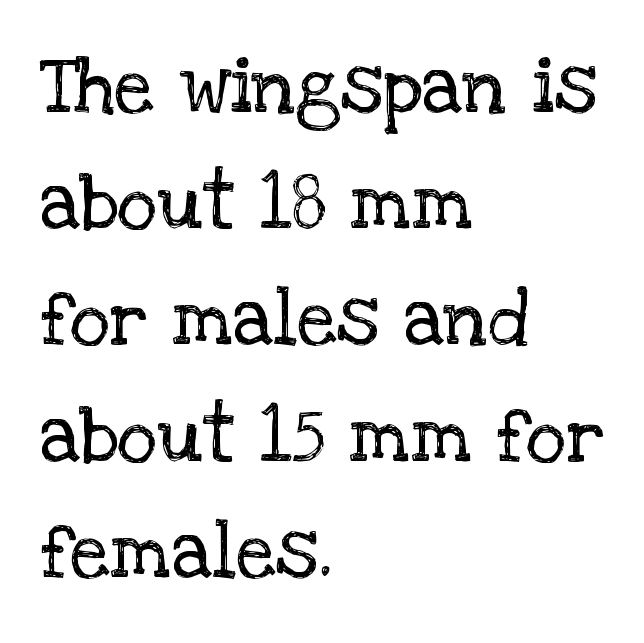
The image shows 78 px regular-weight serif type, upright; set left-aligned, normal line spacing (1.49x), normal letter spacing, not underlined; low stroke contrast and a large x-height.
